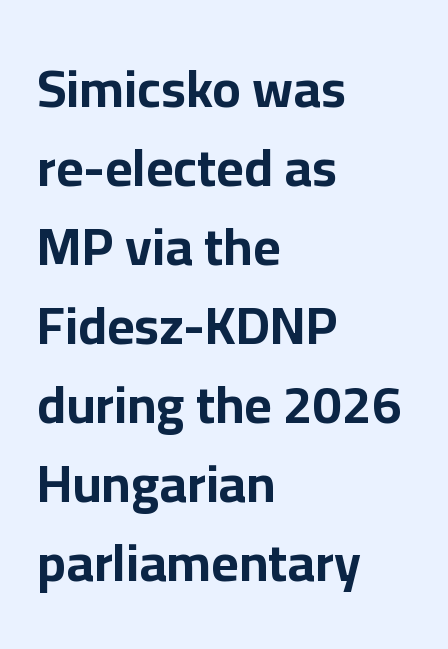
{"serif": "no", "italic": "no", "bold": "yes", "weight": "bold", "width": "normal", "stroke_contrast": "low", "x_height": "medium", "monospaced": "no", "underline": "no", "align": "left", "line_spacing": "normal", "line_spacing_ratio": 1.49, "letter_spacing": "normal", "letter_spacing_em": 0.0, "glyph_px": 53}
